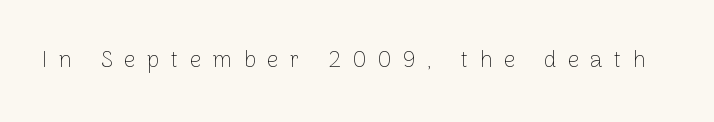
The image shows 23 px text type, upright; set unusually wide letter spacing (+0.49 em), not underlined.
